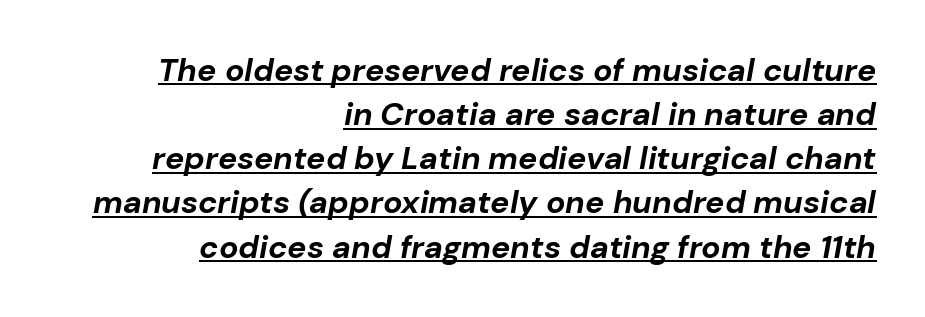
Q: Is the text bold? A: Yes.
Q: Is the text italic (slanted)? A: Yes, it leans right by about 10 degrees.
Q: Is the text underlined? A: Yes.
Q: How is the paragraph aligned? A: Right-aligned.
Q: Is the spacing between letters normal or unusually wide? A: Normal.
Q: Is the spacing between lines tight, normal or loose? A: Normal.
Q: Width (condensed, normal, or wide)? A: Normal.
Q: Stroke contrast? A: Low.
Q: x-height? A: Medium.
Q: Monospaced? A: No.
